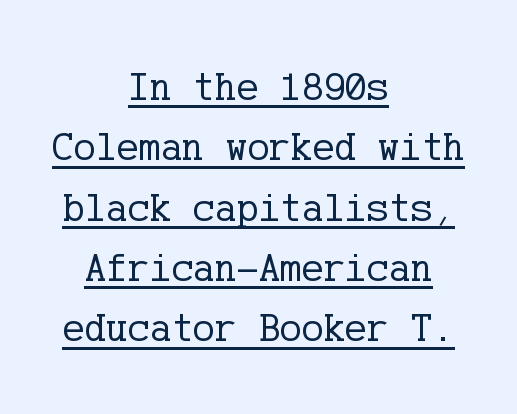
{"serif": "yes", "italic": "no", "bold": "no", "weight": "regular", "width": "normal", "stroke_contrast": "low", "x_height": "medium", "underline": "yes", "align": "center", "line_spacing": "normal", "line_spacing_ratio": 1.47, "letter_spacing": "normal", "letter_spacing_em": 0.0, "glyph_px": 41}
